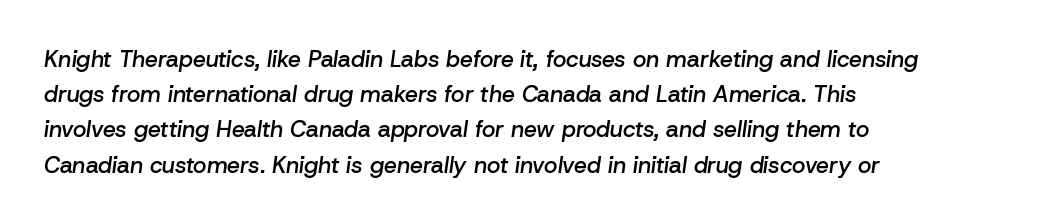
{"italic": "yes", "lean": "right", "slant_degrees": 8, "bold": "semi", "underline": "no", "align": "left", "line_spacing": "normal", "line_spacing_ratio": 1.53, "letter_spacing": "normal", "letter_spacing_em": 0.0, "glyph_px": 23}
